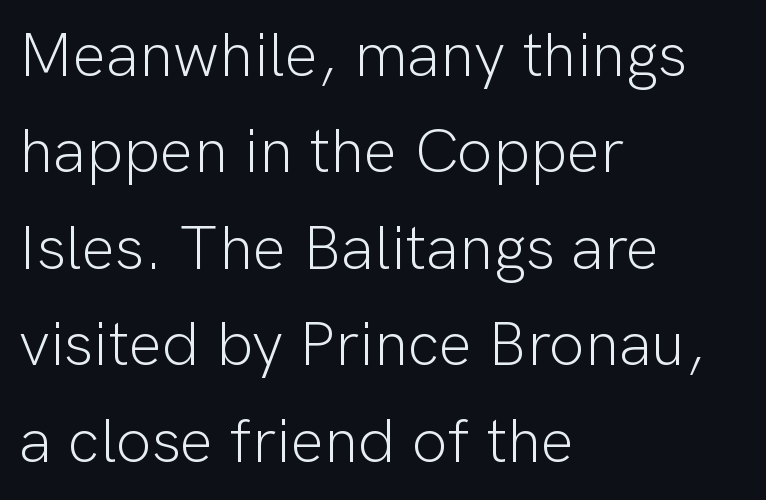
Q: Is the text bold? A: No.
Q: Is the text italic (slanted)? A: No, it is upright.
Q: Is the typeface a serif or a sans-serif typeface? A: Sans-serif.
Q: Is the text underlined? A: No.
Q: How is the paragraph aligned? A: Left-aligned.
Q: Is the spacing between letters normal or unusually wide? A: Normal.
Q: Is the spacing between lines tight, normal or loose? A: Normal.
Q: Width (condensed, normal, or wide)? A: Normal.
Q: Stroke contrast? A: Low.
Q: x-height? A: Medium.
Q: Monospaced? A: No.
